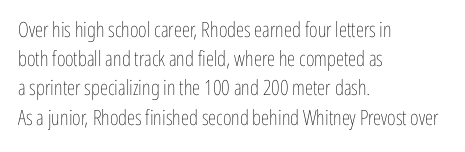
Q: Is the text bold? A: No.
Q: Is the text italic (slanted)? A: No, it is upright.
Q: Is the text underlined? A: No.
Q: How is the paragraph aligned? A: Left-aligned.
Q: Is the spacing between letters normal or unusually wide? A: Normal.
Q: Is the spacing between lines tight, normal or loose? A: Normal.
